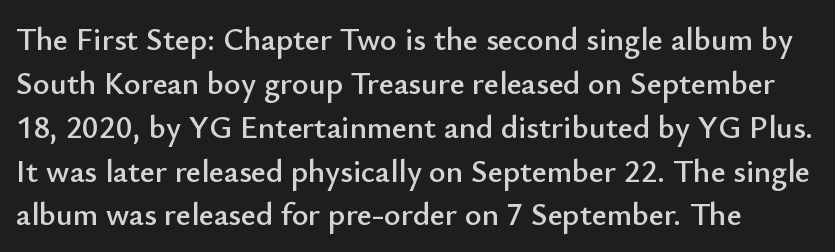
{"serif": "no", "italic": "no", "width": "normal", "stroke_contrast": "low", "x_height": "small", "monospaced": "no", "underline": "no", "line_spacing": "normal", "line_spacing_ratio": 1.37, "letter_spacing": "normal", "letter_spacing_em": 0.0, "glyph_px": 32}
